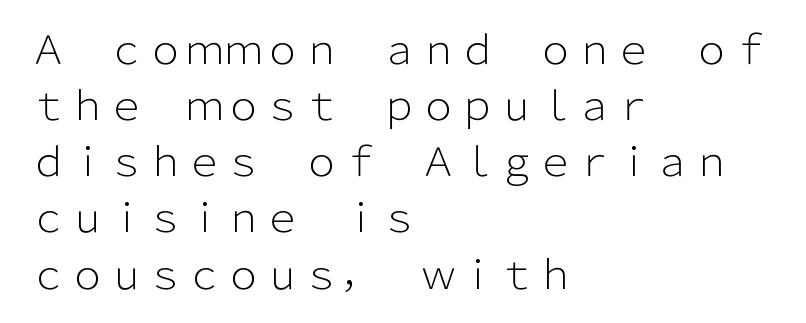
The cut favours lightness, reaching ordinary text weight at its darkest. Rendered with straight, roman letterforms. Compared with typical body copy, the letter spacing here is the same. Baseline-to-baseline distance is the conventional proportion of letter height. Teacher's note: observe the even left margin — that is flush-left alignment. A typesetter would call this proportional, since set widths differ per character.
